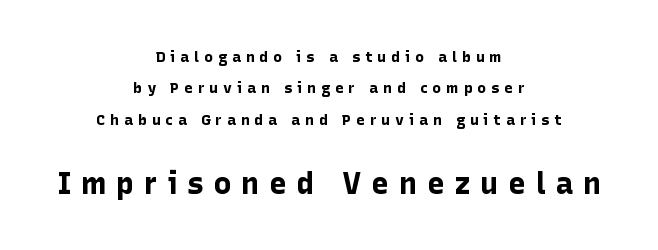
In terms of letterform style, serifs are entirely absent. Compared with typical body copy, the letter spacing here is much looser. Stroke thickness is high; the sample reads as a true bold. The compositor balanced each line on the midline.
